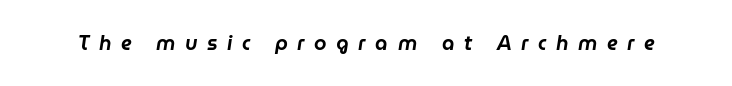
{"italic": "yes", "lean": "right", "slant_degrees": 9, "underline": "no", "letter_spacing": "wide", "letter_spacing_em": 0.48, "glyph_px": 20}
